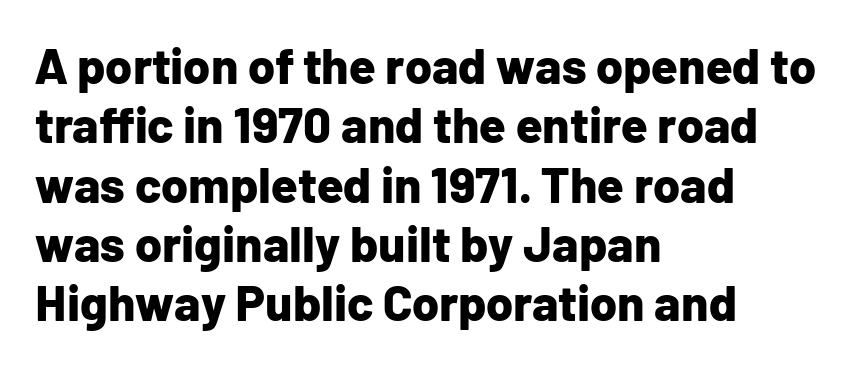
The foot of each line stays bare and open. In terms of letterform style, serifs are entirely absent. The line texture is even and compact thanks to regular tracking. Vertical strokes here are truly vertical. Does the copy run flush right? No — it runs flush left. Here the designer chose a conventional face with non-uniform glyph widths.
